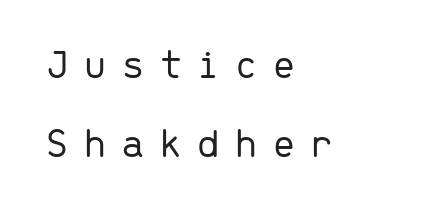
{"serif": "no", "italic": "no", "bold": "no", "weight": "light", "width": "normal", "stroke_contrast": "low", "x_height": "medium", "monospaced": "yes", "underline": "no", "align": "left", "line_spacing_ratio": 1.84, "letter_spacing": "wide", "letter_spacing_em": 0.32, "glyph_px": 43}
